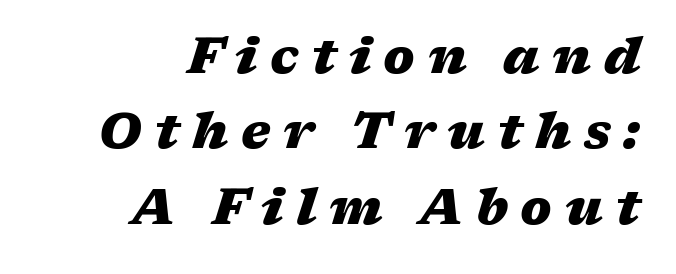
Q: Is the text bold? A: Yes.
Q: Is the text italic (slanted)? A: Yes, it leans right by about 17 degrees.
Q: Is the text underlined? A: No.
Q: How is the paragraph aligned? A: Right-aligned.
Q: Is the spacing between letters normal or unusually wide? A: Unusually wide.
Q: Is the spacing between lines tight, normal or loose? A: Normal.
Q: Width (condensed, normal, or wide)? A: Wide.
Q: Stroke contrast? A: Medium.
Q: x-height? A: Medium.
Q: Monospaced? A: No.
